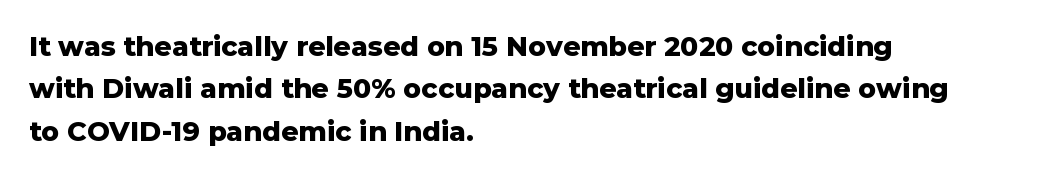
Q: Is the text bold? A: Yes.
Q: Is the text italic (slanted)? A: No, it is upright.
Q: Is the text underlined? A: No.
Q: How is the paragraph aligned? A: Left-aligned.
Q: Is the spacing between letters normal or unusually wide? A: Normal.
Q: Is the spacing between lines tight, normal or loose? A: Normal.
